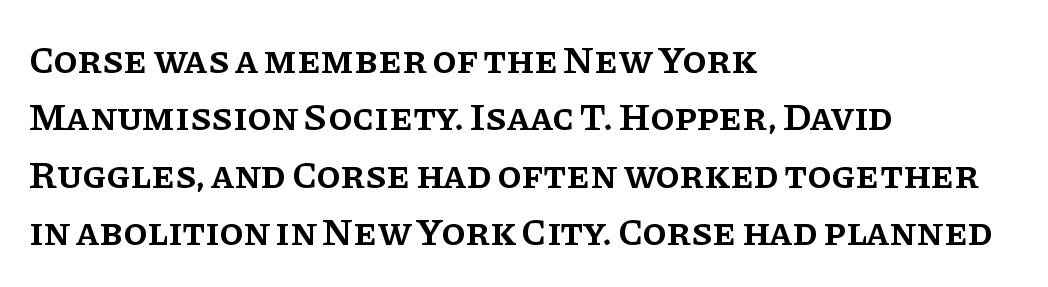
The image shows 39 px semibold serif type, upright; set left-aligned, normal line spacing (1.47x), normal letter spacing, not underlined; low stroke contrast and a large x-height.
